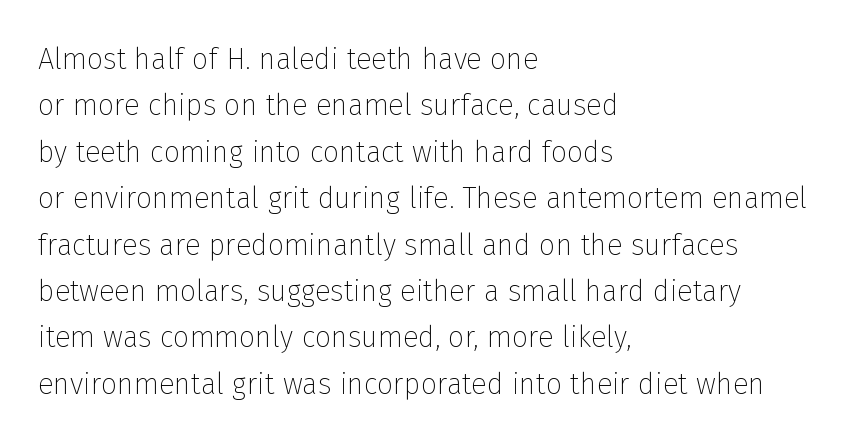
The image shows 29 px thin sans-serif type, upright; set left-aligned, normal line spacing (1.6x), normal letter spacing, not underlined; low stroke contrast and a medium x-height.
